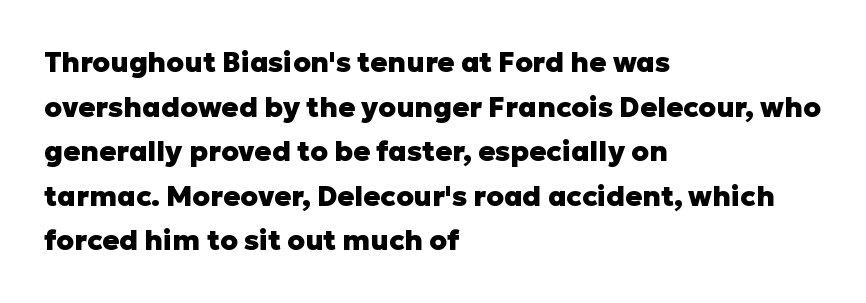
Q: Is the text bold? A: Yes.
Q: Is the text italic (slanted)? A: No, it is upright.
Q: Is the typeface a serif or a sans-serif typeface? A: Sans-serif.
Q: Is the text underlined? A: No.
Q: How is the paragraph aligned? A: Left-aligned.
Q: Is the spacing between letters normal or unusually wide? A: Normal.
Q: Is the spacing between lines tight, normal or loose? A: Normal.
Q: Width (condensed, normal, or wide)? A: Normal.
Q: Stroke contrast? A: Low.
Q: x-height? A: Medium.
Q: Monospaced? A: No.
